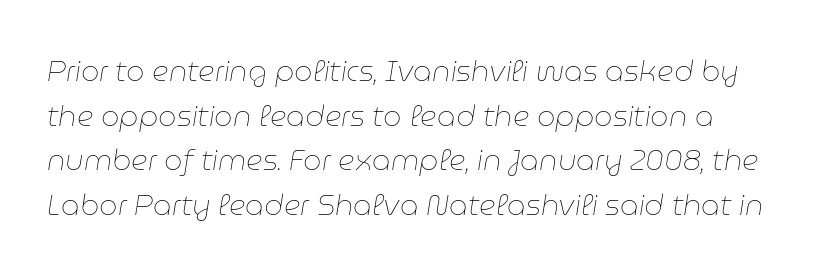
The image shows 29 px thin type, italic (leaning right); set normal line spacing (1.54x), normal letter spacing, not underlined; low stroke contrast and a medium x-height.
